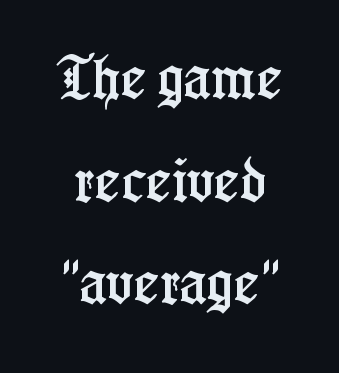
Q: Is the text italic (slanted)? A: No, it is upright.
Q: Is the typeface a serif or a sans-serif typeface? A: Serif.
Q: Is the text underlined? A: No.
Q: Is the spacing between letters normal or unusually wide? A: Normal.
Q: Is the spacing between lines tight, normal or loose? A: Loose.
Q: Width (condensed, normal, or wide)? A: Condensed.
Q: Stroke contrast? A: Low.
Q: x-height? A: Medium.
Q: Monospaced? A: No.
